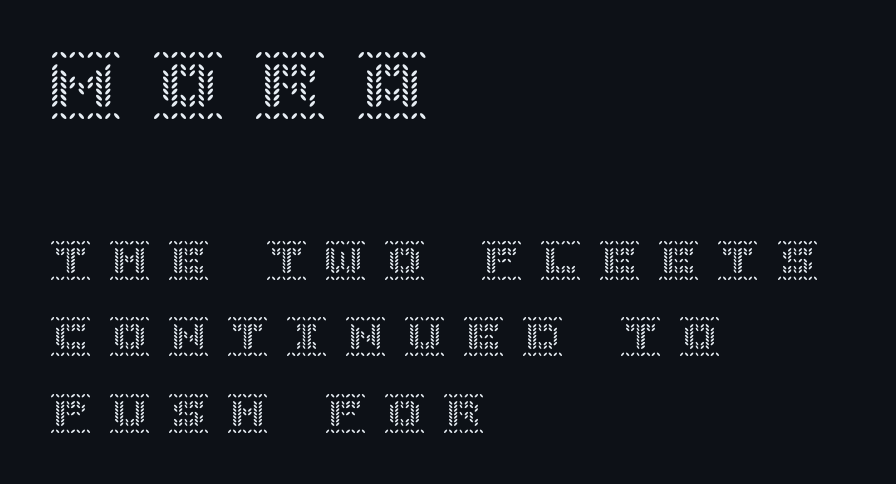
{"italic": "no", "width": "normal", "x_height": "large", "underline": "no", "align": "left", "line_spacing_ratio": 1.87, "letter_spacing": "wide", "letter_spacing_em": 0.44, "larger_block": "first", "size_ratio": 1.73, "glyph_px": 71}
